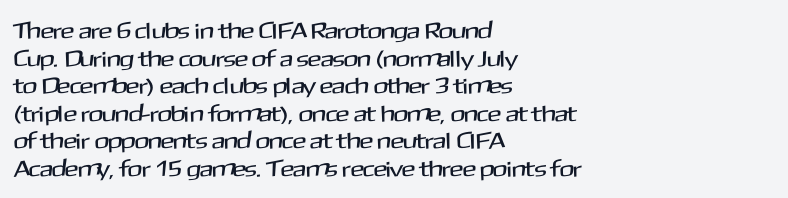
Q: Is the text italic (slanted)? A: No, it is upright.
Q: Is the text underlined? A: No.
Q: How is the paragraph aligned? A: Left-aligned.
Q: Is the spacing between letters normal or unusually wide? A: Normal.
